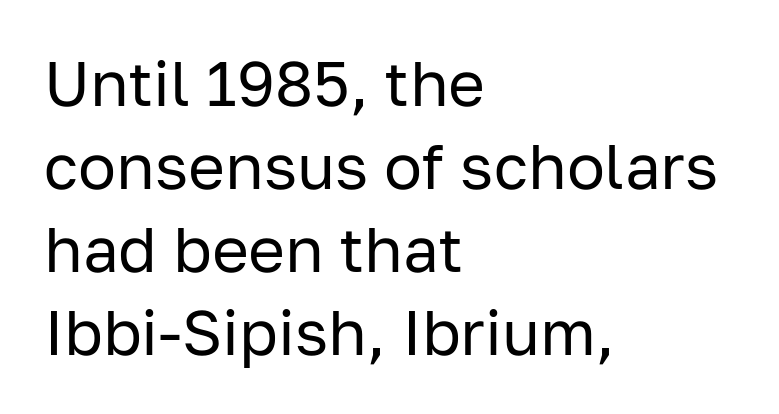
Q: Is the text bold? A: No.
Q: Is the text italic (slanted)? A: No, it is upright.
Q: Is the typeface a serif or a sans-serif typeface? A: Sans-serif.
Q: Is the text underlined? A: No.
Q: How is the paragraph aligned? A: Left-aligned.
Q: Is the spacing between letters normal or unusually wide? A: Normal.
Q: Is the spacing between lines tight, normal or loose? A: Normal.
Q: Width (condensed, normal, or wide)? A: Normal.
Q: Stroke contrast? A: Low.
Q: x-height? A: Medium.
Q: Monospaced? A: No.
